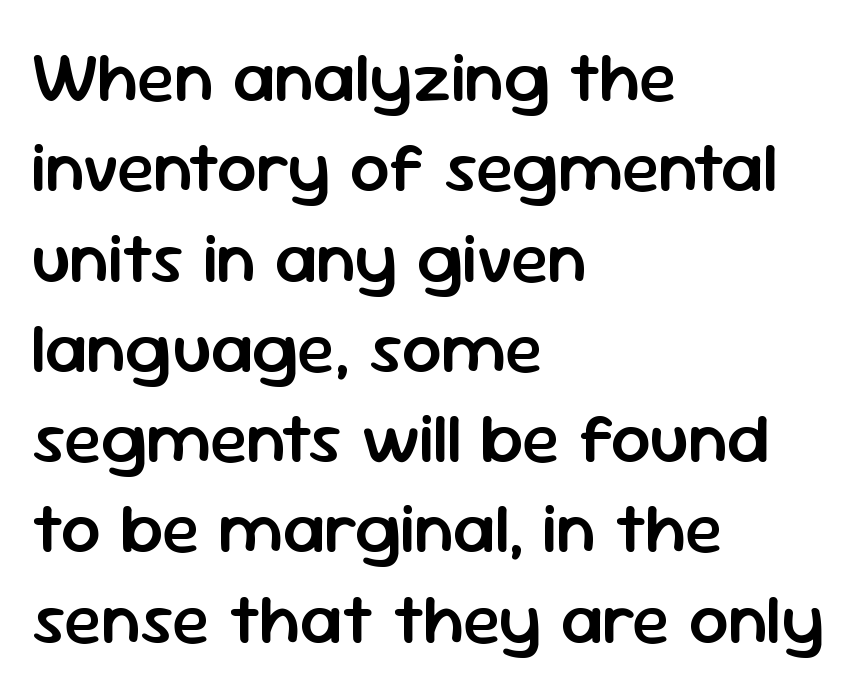
Leading: standard. The axis of the letterforms is exactly vertical. Observe the absence of serifs on each vertical stroke in this sample. The characters look somewhat weighty, a semibold short of true bold. Note the varied advance widths — an 'i' is clearly narrower than an 'm'.
